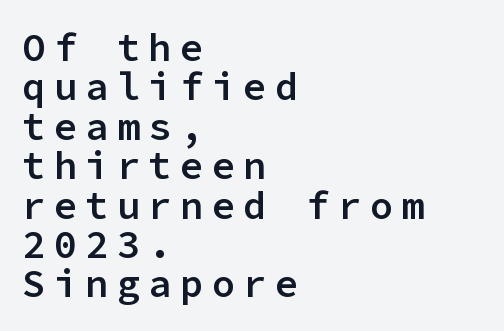
Each word looks stretched out because of the extra space between its letters. The text was rendered using a sans face with plain stroke endings. If you drew a line through each stem, it would be perfectly vertical. Nobody drew a line under any word here.
